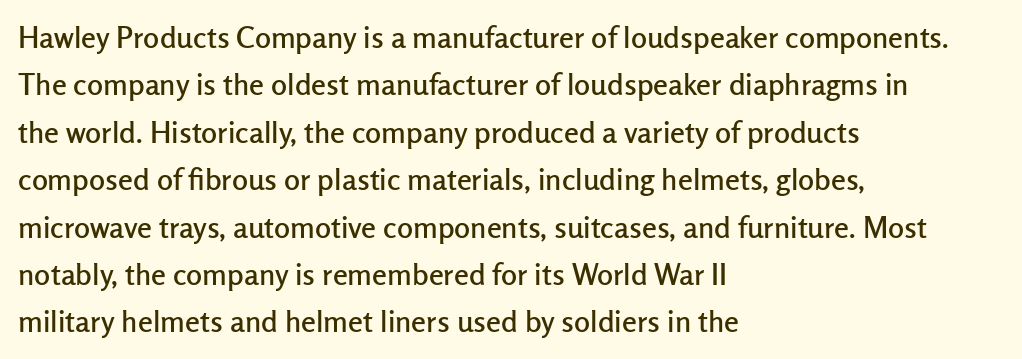
Q: Is the text italic (slanted)? A: No, it is upright.
Q: Is the typeface a serif or a sans-serif typeface? A: Sans-serif.
Q: Is the text underlined? A: No.
Q: How is the paragraph aligned? A: Left-aligned.
Q: Is the spacing between letters normal or unusually wide? A: Normal.
Q: Is the spacing between lines tight, normal or loose? A: Normal.
Q: Width (condensed, normal, or wide)? A: Normal.
Q: Stroke contrast? A: Low.
Q: x-height? A: Medium.
Q: Monospaced? A: No.
